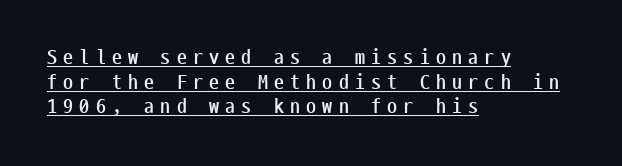
{"italic": "no", "bold": "yes", "underline": "yes", "align": "left", "line_spacing_ratio": 1.23, "letter_spacing": "wide", "letter_spacing_em": 0.31, "glyph_px": 20}
